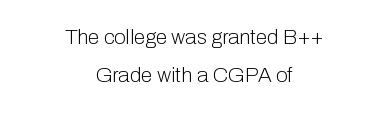
Q: Is the text bold? A: No.
Q: Is the text italic (slanted)? A: No, it is upright.
Q: Is the text underlined? A: No.
Q: How is the paragraph aligned? A: Centered.
Q: Is the spacing between letters normal or unusually wide? A: Normal.
